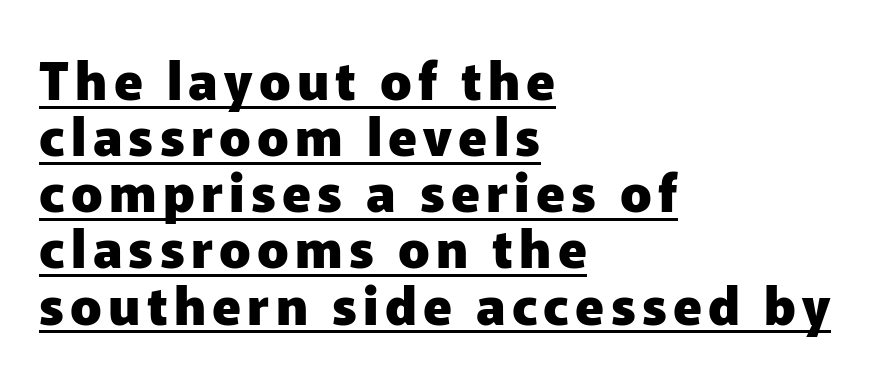
The image shows 52 px heavy sans-serif type, upright; set left-aligned, tight line spacing (1.08x), underlined; low stroke contrast and a medium x-height.
